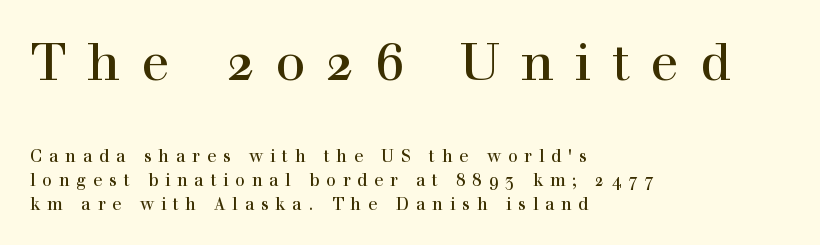
{"serif": "yes", "italic": "no", "width": "normal", "x_height": "medium", "monospaced": "no", "underline": "no", "align": "left", "line_spacing": "normal", "line_spacing_ratio": 1.41, "letter_spacing": "wide", "letter_spacing_em": 0.4, "larger_block": "first", "size_ratio": 3.06, "glyph_px": 52}
